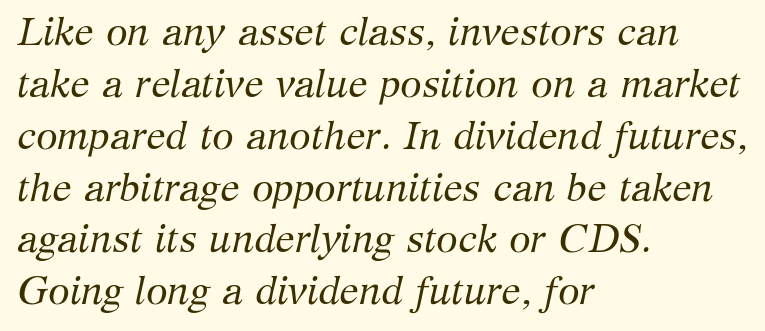
{"serif": "yes", "italic": "yes", "lean": "right", "slant_degrees": 12, "bold": "no", "weight": "regular", "width": "normal", "stroke_contrast": "medium", "x_height": "medium", "monospaced": "no", "underline": "no", "align": "left", "line_spacing": "normal", "line_spacing_ratio": 1.33, "letter_spacing": "normal", "letter_spacing_em": 0.0, "glyph_px": 39}
